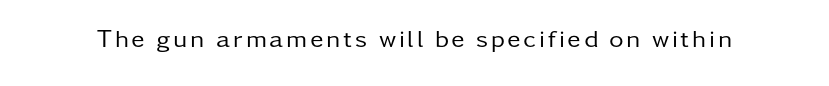
{"italic": "no", "bold": "no", "underline": "no", "glyph_px": 25}
